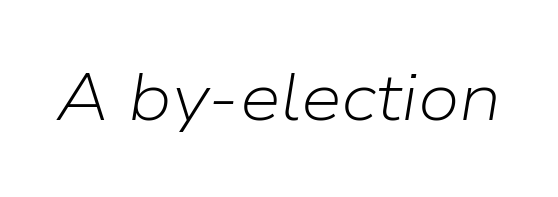
Compared with typical body copy, the letter spacing here is the same. This sample uses an oblique cut, with every glyph tilted off the vertical. A quiet, ordinary-to-light weight characterises the typeface. Here the designer chose a conventional face with non-uniform glyph widths. Check the space under the baseline: it is left empty.
